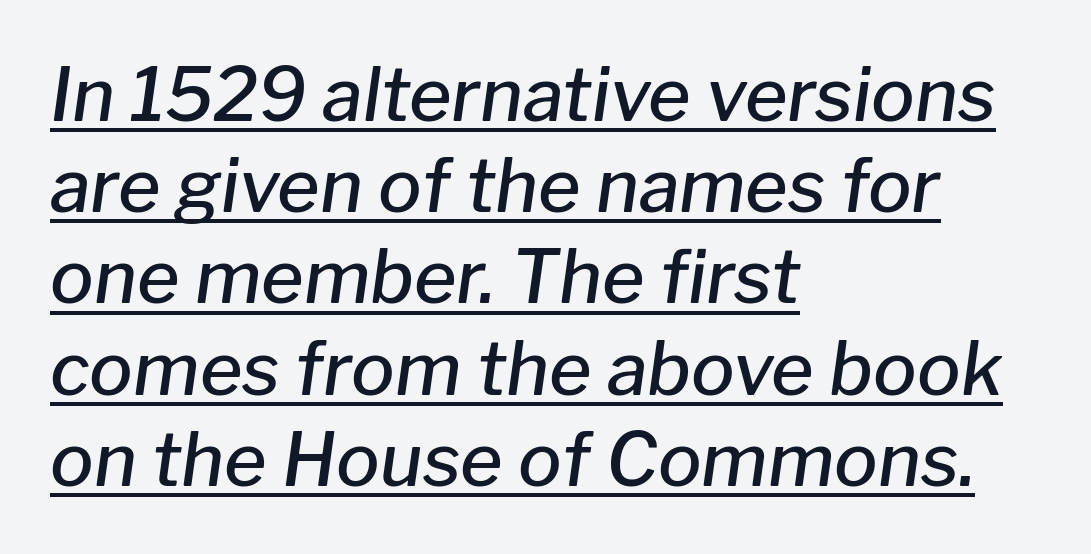
{"italic": "yes", "lean": "right", "slant_degrees": 8, "bold": "semi", "weight": "semibold", "width": "normal", "stroke_contrast": "low", "x_height": "medium", "monospaced": "no", "underline": "yes", "align": "left", "line_spacing": "normal", "line_spacing_ratio": 1.25, "letter_spacing": "normal", "letter_spacing_em": 0.0, "glyph_px": 73}
